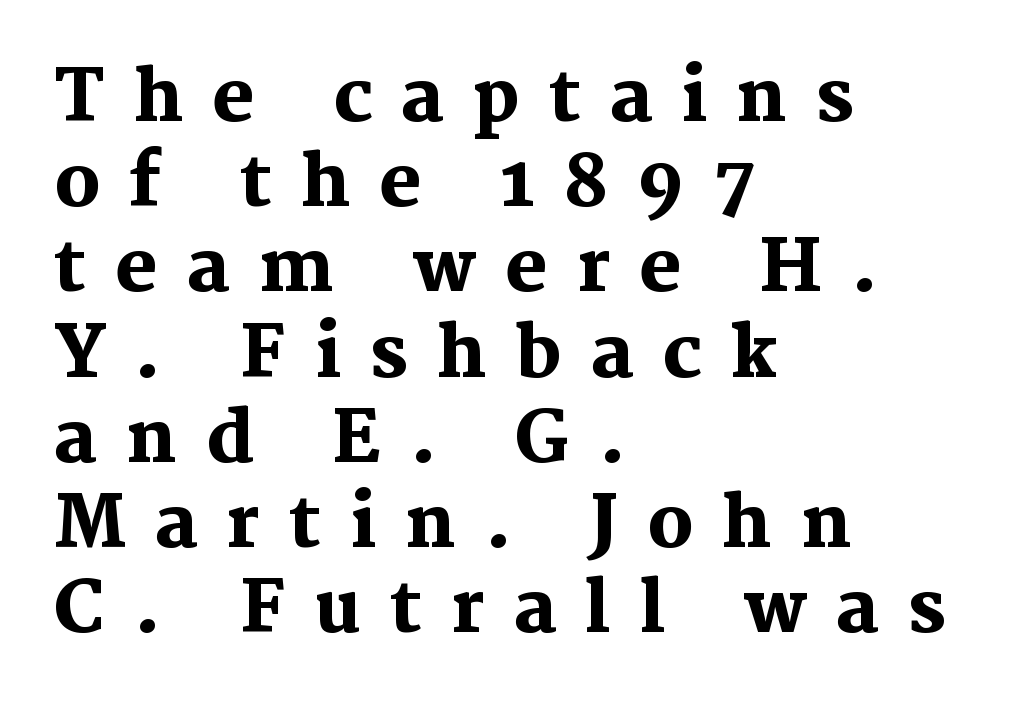
{"serif": "yes", "italic": "no", "bold": "yes", "weight": "heavy", "width": "normal", "stroke_contrast": "medium", "x_height": "medium", "monospaced": "no", "underline": "no", "align": "left", "line_spacing_ratio": 1.2, "letter_spacing": "wide", "letter_spacing_em": 0.41, "glyph_px": 71}
